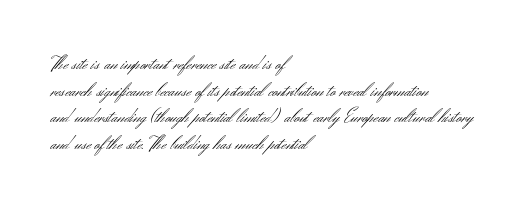
The image shows 20 px text type; set left-aligned, normal line spacing (1.33x), normal letter spacing, not underlined.
